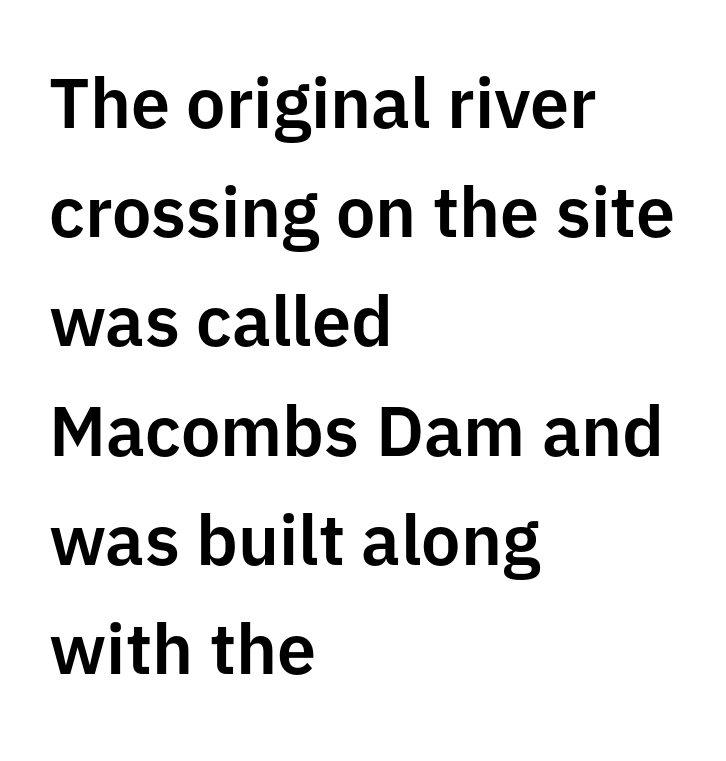
Q: Is the text italic (slanted)? A: No, it is upright.
Q: Is the typeface a serif or a sans-serif typeface? A: Sans-serif.
Q: Is the text underlined? A: No.
Q: How is the paragraph aligned? A: Left-aligned.
Q: Is the spacing between letters normal or unusually wide? A: Normal.
Q: Is the spacing between lines tight, normal or loose? A: Normal.
Q: Width (condensed, normal, or wide)? A: Normal.
Q: Stroke contrast? A: Low.
Q: x-height? A: Medium.
Q: Monospaced? A: No.
